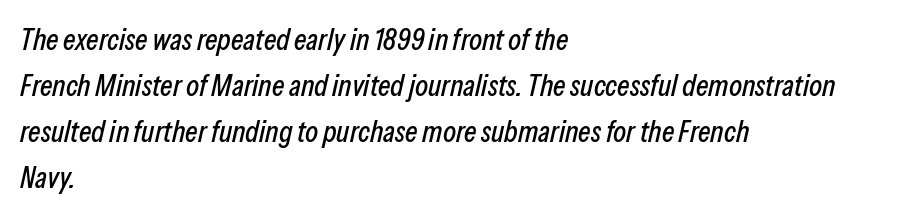
All the whitespace from short lines collects on the right. Compared with ordinary roman type, these characters are visibly tilted. Do the characters align in a grid? No, the font is proportional. Nobody drew a line under any word here.
